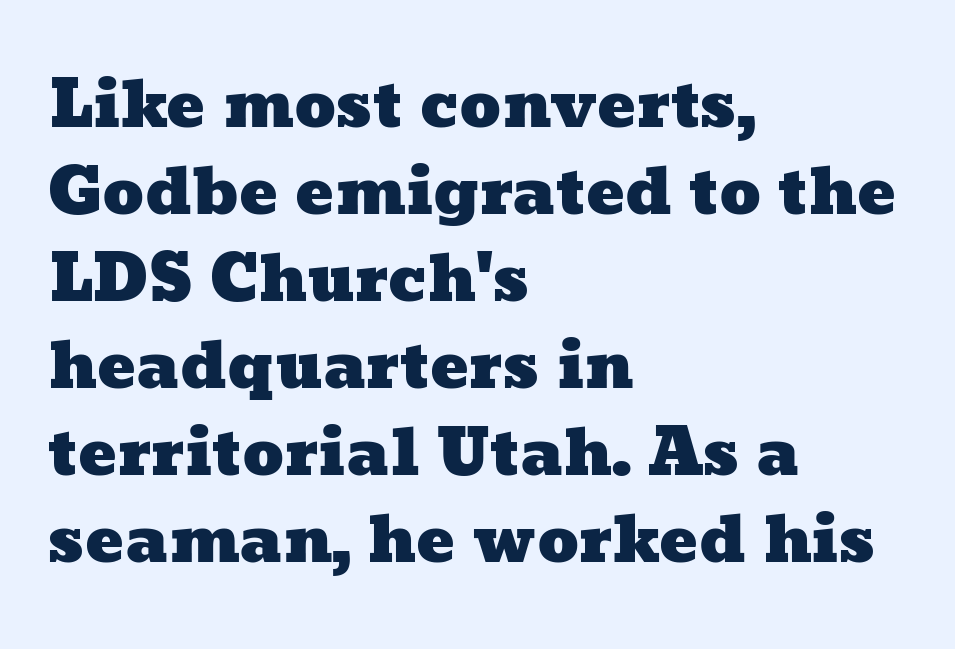
The image shows 64 px wide type; set left-aligned, normal line spacing (1.36x), normal letter spacing, not underlined; low stroke contrast and a medium x-height.
